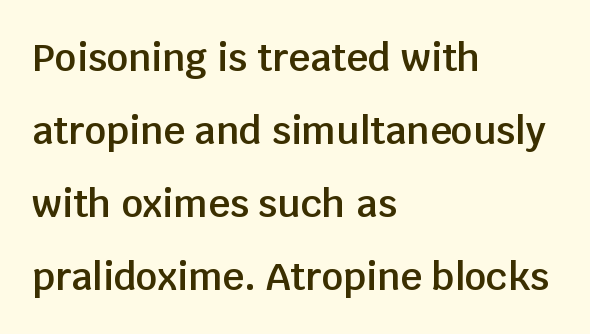
{"serif": "no", "italic": "no", "bold": "semi", "weight": "semibold", "width": "normal", "stroke_contrast": "low", "x_height": "large", "monospaced": "no", "underline": "no", "align": "left", "line_spacing": "loose", "line_spacing_ratio": 1.92, "letter_spacing": "normal", "letter_spacing_em": 0.0, "glyph_px": 38}
